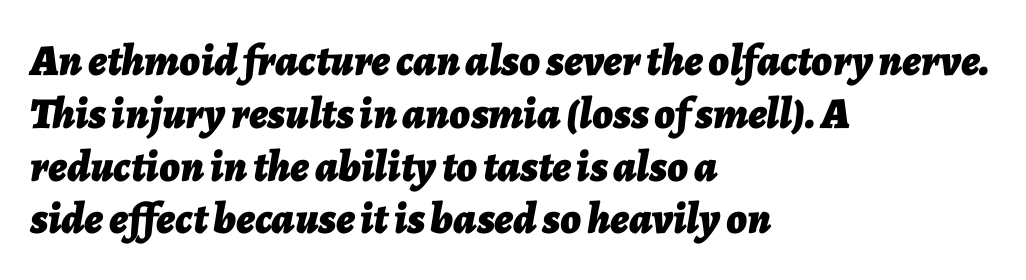
{"italic": "yes", "lean": "right", "slant_degrees": 7, "bold": "yes", "weight": "bold", "width": "normal", "stroke_contrast": "low", "x_height": "medium", "monospaced": "no", "underline": "no", "align": "left", "line_spacing_ratio": 1.2, "letter_spacing": "normal", "letter_spacing_em": 0.0, "glyph_px": 44}
